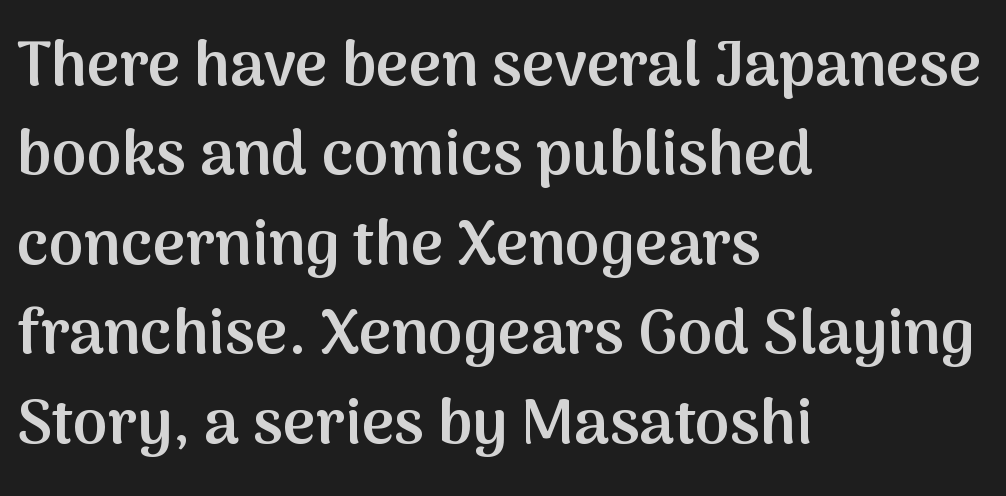
Q: Is the text bold? A: Semi-bold.
Q: Is the text italic (slanted)? A: No, it is upright.
Q: Is the typeface a serif or a sans-serif typeface? A: Sans-serif.
Q: Is the text underlined? A: No.
Q: How is the paragraph aligned? A: Left-aligned.
Q: Is the spacing between letters normal or unusually wide? A: Normal.
Q: Is the spacing between lines tight, normal or loose? A: Normal.
Q: Width (condensed, normal, or wide)? A: Normal.
Q: Stroke contrast? A: Medium.
Q: x-height? A: Medium.
Q: Monospaced? A: No.
